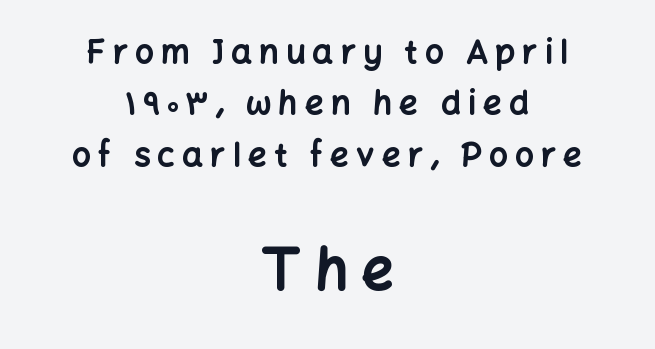
The sample has been set heavy, in full bold. In terms of posture, this sample is upright. Each letter's strokes conclude bluntly, with no projecting serifs. The text block is weighted toward neither margin, spreading evenly from the middle. Between one letter and the next there's a generous, obvious gap. The leading is moderate, giving the passage an even texture.
